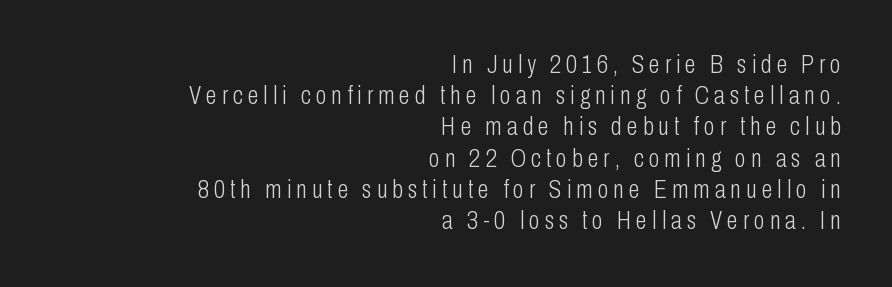
What's the leading like? Ordinary, nothing unusual. The foot of each line stays bare and open. A student would call this right alignment; a typographer would say flush right, rag left. Tracking value appears strongly positive — letters spread wide. Italic? Not at all — the glyphs are vertical. The typesetting does not lean heavy: it is not bold.
